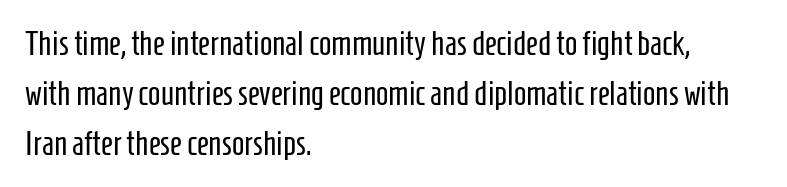
The image shows 33 px regular-weight, condensed sans-serif type, upright; set left-aligned, normal line spacing (1.51x), normal letter spacing, not underlined; low stroke contrast and a medium x-height.
